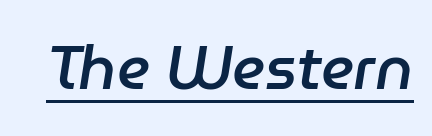
Q: Is the text bold? A: Semi-bold.
Q: Is the text italic (slanted)? A: Yes, it leans right by about 9 degrees.
Q: Is the text underlined? A: Yes.
Q: Is the spacing between letters normal or unusually wide? A: Normal.
Q: Width (condensed, normal, or wide)? A: Normal.
Q: Stroke contrast? A: Low.
Q: x-height? A: Medium.
Q: Monospaced? A: No.
